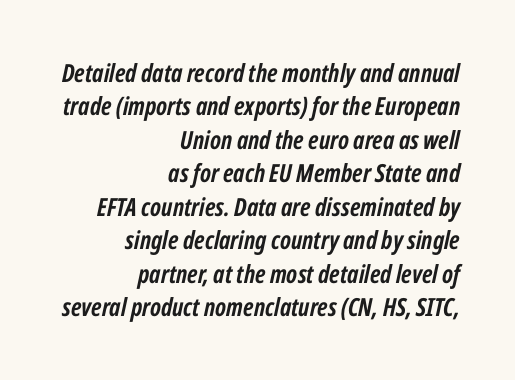
The image shows 25 px bold type, italic (leaning right); set right-aligned, normal line spacing (1.34x), normal letter spacing, not underlined.
